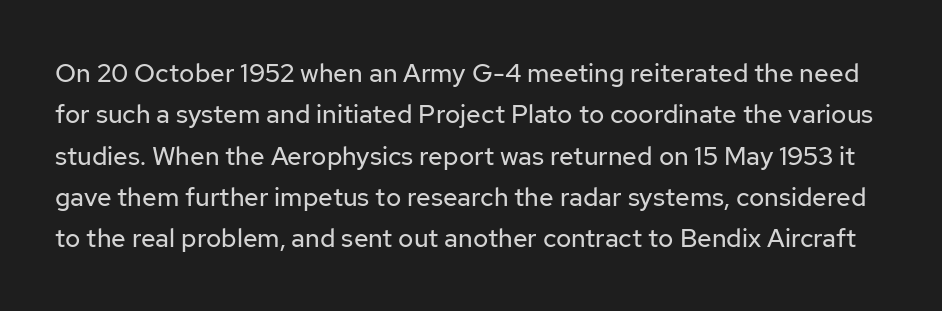
The strokes are not fattened; the text isn't bold. The line texture is even and compact thanks to regular tracking. These lines sit exactly where default settings would place them. Ordinary non-slanted type is in use.
